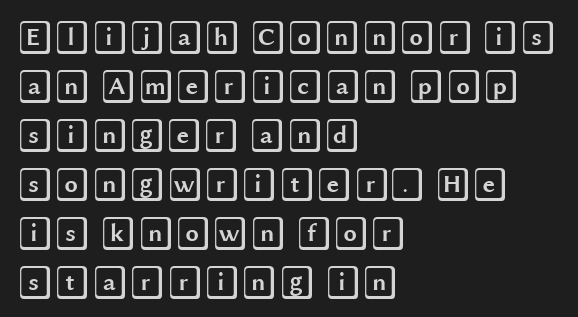
Q: Is the text italic (slanted)? A: No, it is upright.
Q: Is the text underlined? A: No.
Q: How is the paragraph aligned? A: Left-aligned.
Q: Is the spacing between letters normal or unusually wide? A: Normal.
Q: Is the spacing between lines tight, normal or loose? A: Normal.
Q: Width (condensed, normal, or wide)? A: Wide.
Q: x-height? A: Large.
